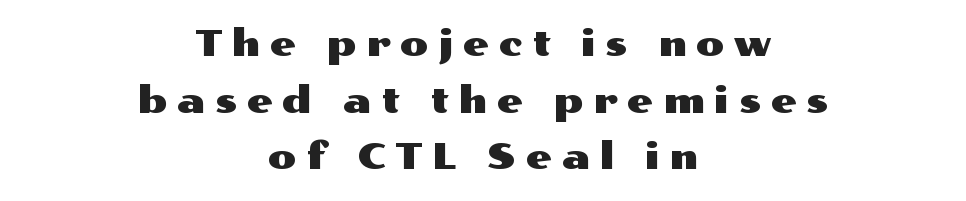
The image shows 37 px wide sans-serif type, upright; set centered, normal line spacing (1.53x), unusually wide letter spacing (+0.26 em), not underlined; medium stroke contrast and a medium x-height.
